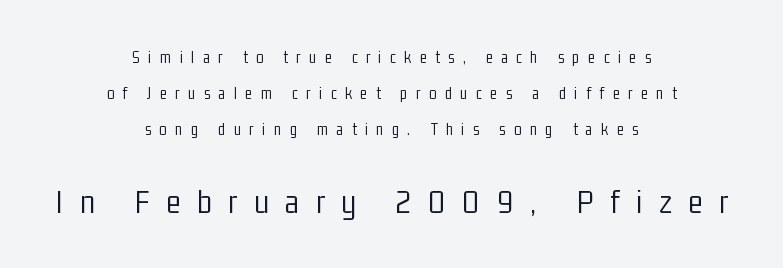
{"serif": "no", "italic": "no", "bold": "no", "weight": "light", "width": "condensed", "stroke_contrast": "low", "x_height": "medium", "monospaced": "no", "underline": "no", "align": "center", "line_spacing": "loose", "line_spacing_ratio": 2.12, "letter_spacing": "wide", "letter_spacing_em": 0.49, "larger_block": "second", "size_ratio": 2.0, "glyph_px": 34}
